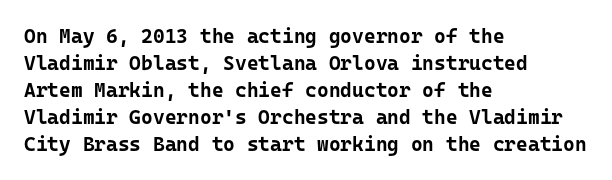
The image shows 20 px bold type, upright; set left-aligned, normal line spacing (1.35x), normal letter spacing, not underlined.
